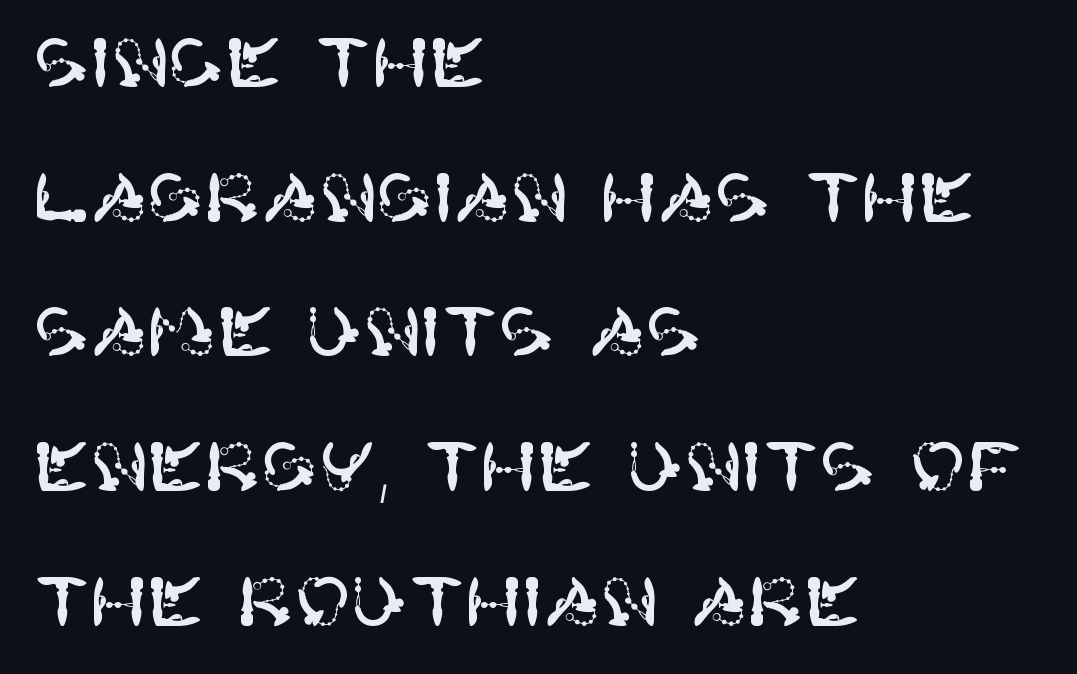
Q: Is the text italic (slanted)? A: No, it is upright.
Q: Is the typeface a serif or a sans-serif typeface? A: Sans-serif.
Q: Is the text underlined? A: No.
Q: How is the paragraph aligned? A: Left-aligned.
Q: Is the spacing between letters normal or unusually wide? A: Normal.
Q: Is the spacing between lines tight, normal or loose? A: Loose.
Q: Width (condensed, normal, or wide)? A: Normal.
Q: Stroke contrast? A: High.
Q: x-height? A: Large.
